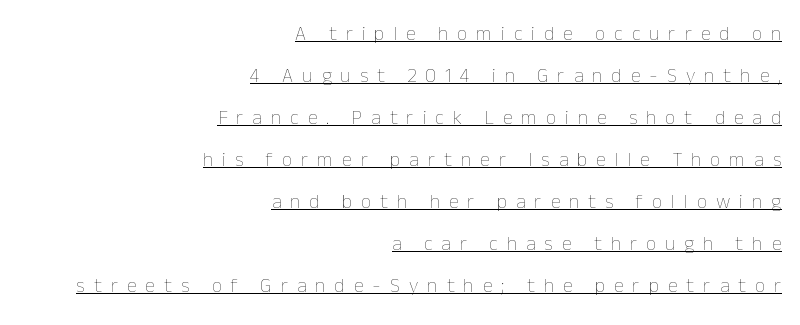
{"italic": "no", "bold": "no", "underline": "yes", "align": "right", "line_spacing": "loose", "line_spacing_ratio": 2.1, "letter_spacing": "wide", "letter_spacing_em": 0.45, "glyph_px": 20}
